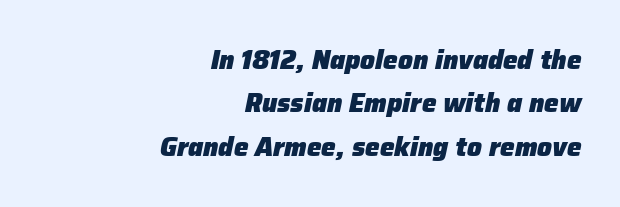
Does the weight exceed regular? Yes, all the way to bold. No word sits above an underline. The vertical gap from one line to the next is medium. Tall strokes in this sample are angled rather than plumb. All the whitespace from short lines collects on the left.
